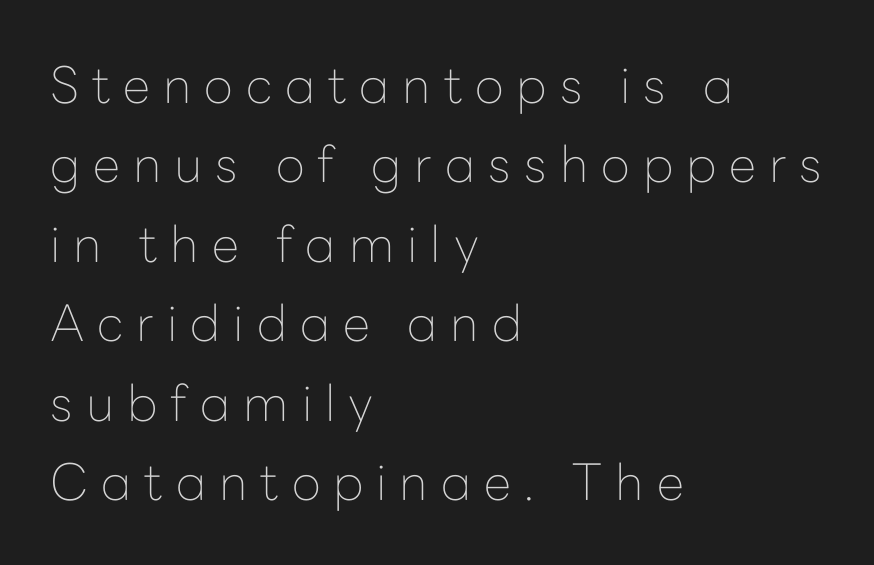
Q: Is the text bold? A: No.
Q: Is the text italic (slanted)? A: No, it is upright.
Q: Is the typeface a serif or a sans-serif typeface? A: Sans-serif.
Q: Is the text underlined? A: No.
Q: How is the paragraph aligned? A: Left-aligned.
Q: Is the spacing between letters normal or unusually wide? A: Unusually wide.
Q: Is the spacing between lines tight, normal or loose? A: Normal.
Q: Width (condensed, normal, or wide)? A: Normal.
Q: Stroke contrast? A: Low.
Q: x-height? A: Medium.
Q: Monospaced? A: No.
